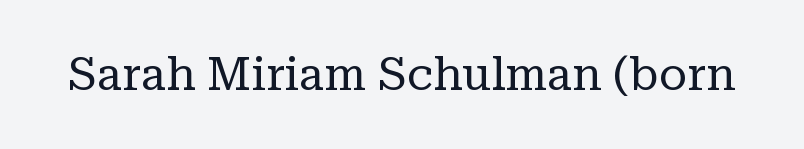
{"serif": "yes", "italic": "no", "bold": "no", "weight": "regular", "width": "normal", "stroke_contrast": "low", "x_height": "medium", "monospaced": "no", "underline": "no", "letter_spacing": "normal", "letter_spacing_em": 0.0, "glyph_px": 46}
